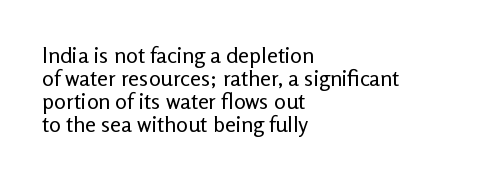
{"italic": "no", "bold": "no", "underline": "no", "align": "left", "line_spacing": "tight", "line_spacing_ratio": 1.04, "letter_spacing": "normal", "letter_spacing_em": 0.0, "glyph_px": 22}
